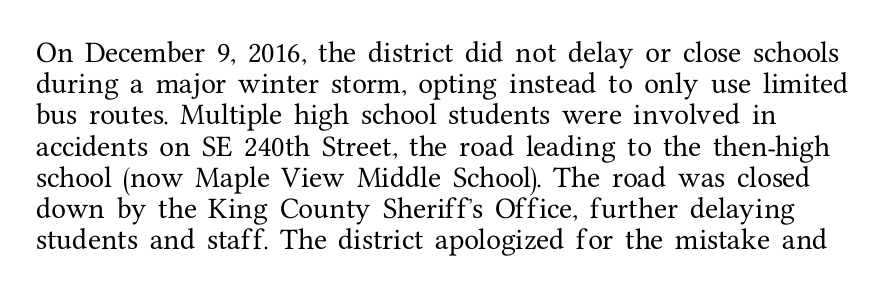
{"italic": "no", "underline": "no", "line_spacing": "normal", "line_spacing_ratio": 1.3, "letter_spacing": "normal", "letter_spacing_em": 0.0, "glyph_px": 24}
